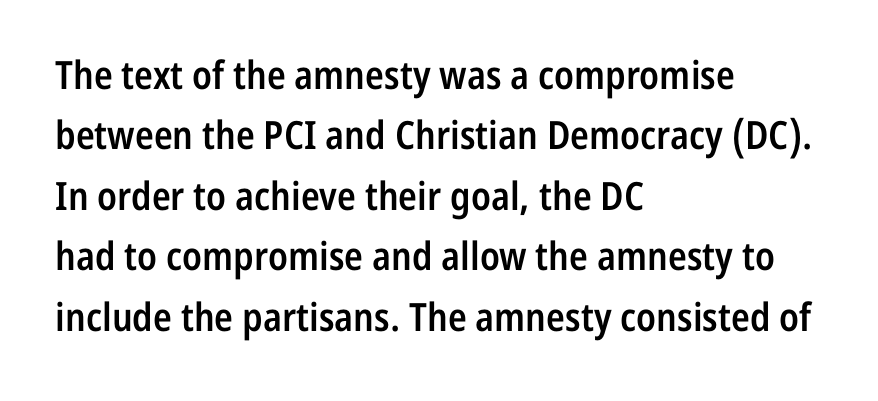
Compared with typical paragraphs, the rows here are spaced about the same. The axis of the letterforms is exactly vertical. The strokes are fattened partway — semibold, not bold. Look at the bottom of the vertical strokes: they stop flat, with no serifs.
